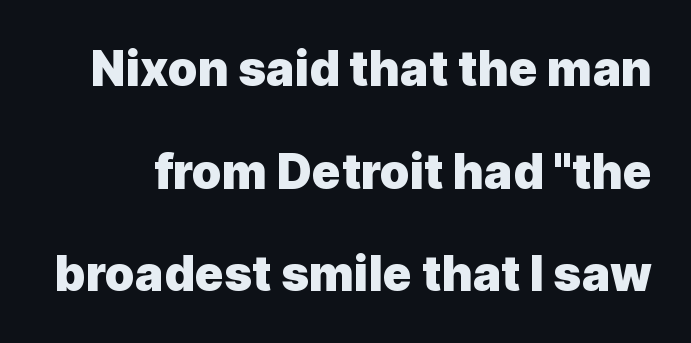
The letters are bold, with thick, heavy strokes. Vertical spacing — loose. The passage shown is typed in a proportional face where columns would drift. Students, note that the glyphs here touch the page at normal intervals.
